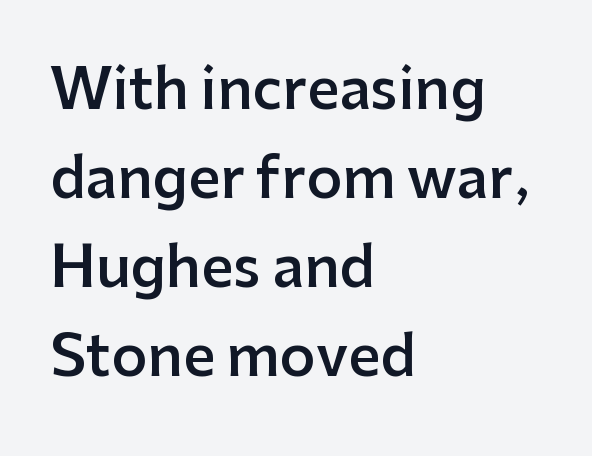
The image shows 56 px semibold sans-serif type, upright; set left-aligned, normal line spacing (1.59x), normal letter spacing, not underlined; low stroke contrast and a medium x-height.
